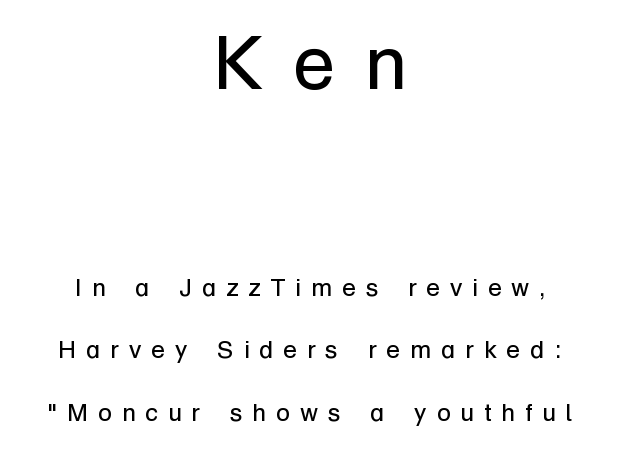
{"serif": "no", "italic": "no", "bold": "no", "weight": "regular", "width": "normal", "stroke_contrast": "low", "x_height": "medium", "monospaced": "no", "underline": "no", "align": "center", "line_spacing": "loose", "line_spacing_ratio": 2.49, "letter_spacing": "wide", "letter_spacing_em": 0.4, "larger_block": "first", "size_ratio": 3.04, "glyph_px": 76}
